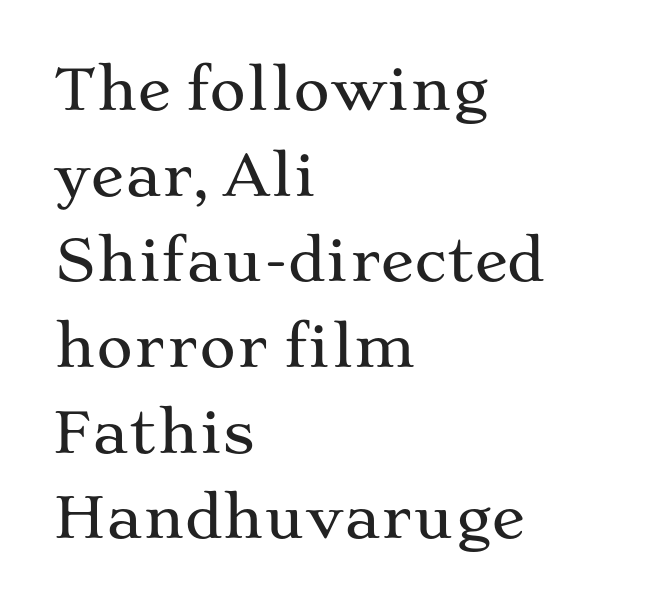
{"serif": "yes", "italic": "no", "width": "wide", "stroke_contrast": "medium", "x_height": "medium", "monospaced": "no", "underline": "no", "align": "left", "line_spacing": "normal", "line_spacing_ratio": 1.53, "letter_spacing": "normal", "letter_spacing_em": 0.0, "glyph_px": 56}
